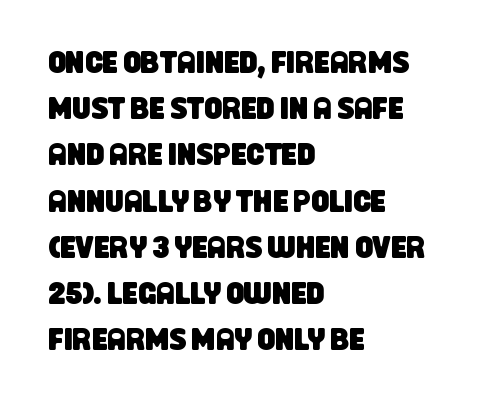
The image shows 31 px condensed sans-serif type; set left-aligned, normal line spacing (1.49x), normal letter spacing, not underlined; low stroke contrast and a large x-height.
